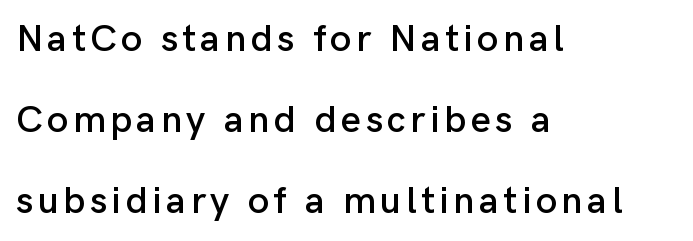
The image shows 38 px sans-serif type, upright; set left-aligned, loose line spacing (2.13x), not underlined; low stroke contrast and a medium x-height.
